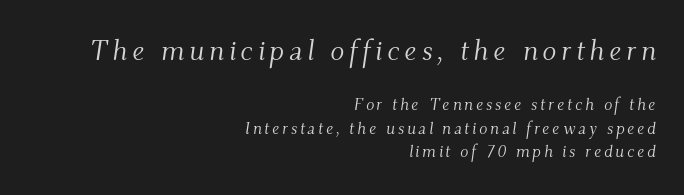
These glyphs show unthickened strokes, regular width or finer. Note: serifs present on the glyphs. The vertical gap from one line to the next is medium. Lines of text with bare space underneath. It's the slanting kind of type. The letters in the upper block stand taller than those in the block below.
